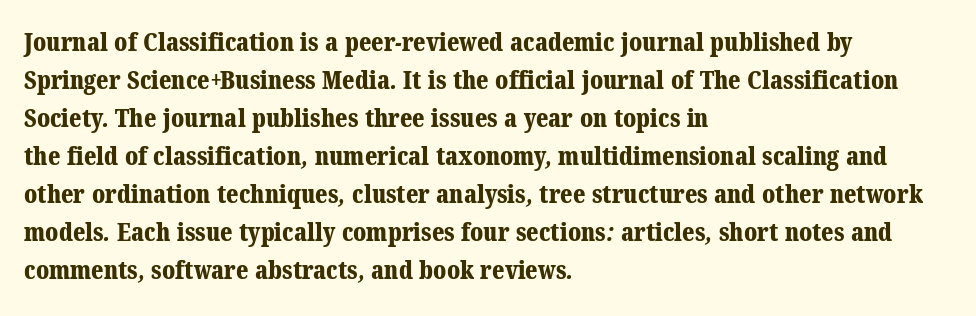
{"bold": "yes", "underline": "no", "align": "left", "line_spacing": "normal", "line_spacing_ratio": 1.52, "letter_spacing": "normal", "letter_spacing_em": 0.0, "glyph_px": 25}
